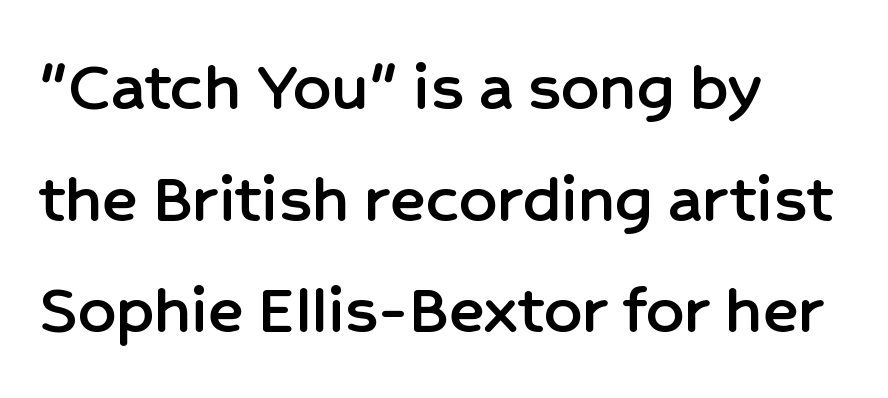
{"serif": "no", "italic": "no", "width": "normal", "stroke_contrast": "low", "x_height": "medium", "monospaced": "no", "underline": "no", "align": "left", "line_spacing": "normal", "line_spacing_ratio": 1.51, "letter_spacing": "normal", "letter_spacing_em": 0.0, "glyph_px": 74}
